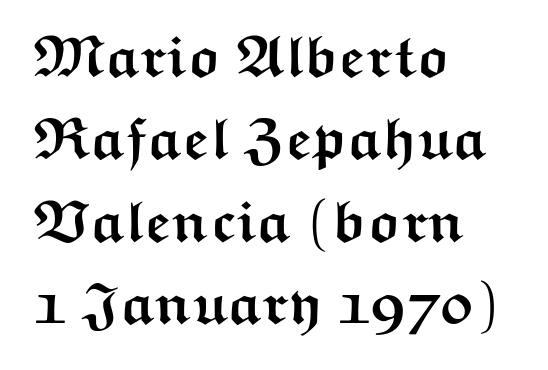
{"serif": "no", "italic": "no", "bold": "yes", "weight": "semibold", "width": "wide", "stroke_contrast": "medium", "x_height": "medium", "monospaced": "no", "underline": "no", "align": "left", "line_spacing": "normal", "line_spacing_ratio": 1.42, "letter_spacing": "normal", "letter_spacing_em": 0.0, "glyph_px": 58}
